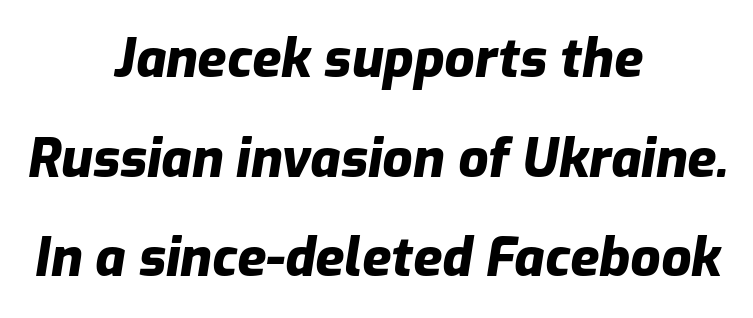
Q: Is the text bold? A: Yes.
Q: Is the text italic (slanted)? A: Yes, it leans right by about 9 degrees.
Q: Is the text underlined? A: No.
Q: How is the paragraph aligned? A: Centered.
Q: Is the spacing between letters normal or unusually wide? A: Normal.
Q: Width (condensed, normal, or wide)? A: Normal.
Q: Stroke contrast? A: Low.
Q: x-height? A: Medium.
Q: Monospaced? A: No.
